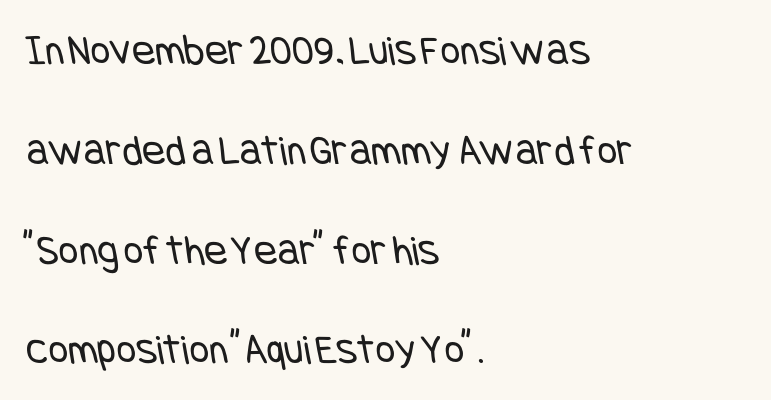
{"serif": "no", "bold": "no", "weight": "regular", "width": "condensed", "stroke_contrast": "low", "x_height": "large", "underline": "no", "align": "left", "line_spacing": "loose", "line_spacing_ratio": 2.32, "letter_spacing": "normal", "letter_spacing_em": 0.0, "glyph_px": 43}
